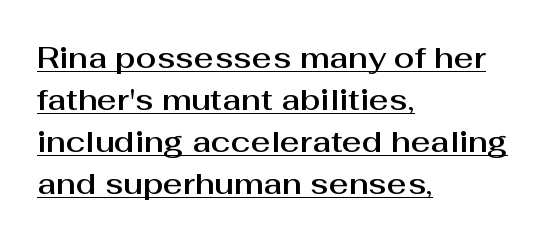
{"serif": "no", "italic": "no", "width": "normal", "stroke_contrast": "medium", "x_height": "medium", "monospaced": "no", "underline": "yes", "align": "left", "line_spacing": "normal", "line_spacing_ratio": 1.4, "letter_spacing": "normal", "letter_spacing_em": 0.0, "glyph_px": 30}
